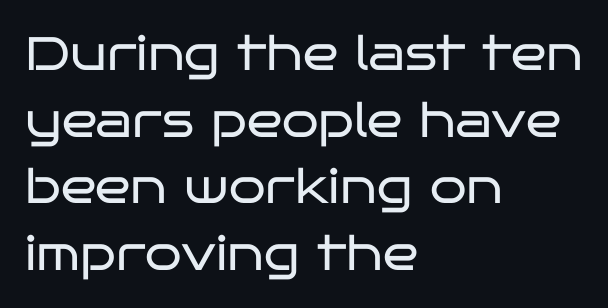
Caption: standard tracking, unaltered. The strokes are not fattened; the text isn't bold. These lines are composed in type without serifs. No word sits above an underline.
